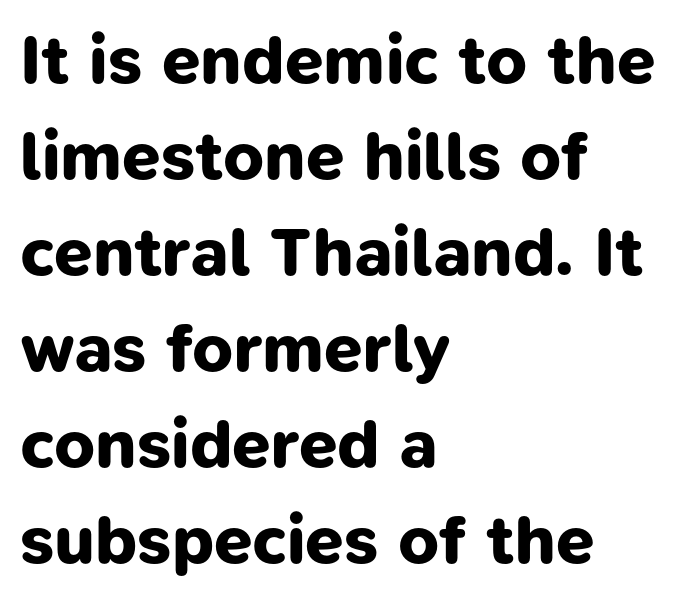
Q: Is the text bold? A: Yes.
Q: Is the typeface a serif or a sans-serif typeface? A: Sans-serif.
Q: Is the text underlined? A: No.
Q: How is the paragraph aligned? A: Left-aligned.
Q: Is the spacing between letters normal or unusually wide? A: Normal.
Q: Is the spacing between lines tight, normal or loose? A: Normal.
Q: Width (condensed, normal, or wide)? A: Normal.
Q: Stroke contrast? A: Low.
Q: x-height? A: Medium.
Q: Monospaced? A: No.
